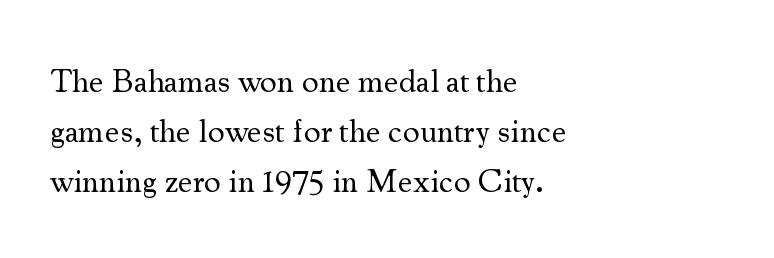
Letter spacing: default. Descenders hang freely into open space. I'd call this a serif setting — the letters wear small feet. Rows of type keep a routine distance in the vertical direction. No letter is thick-stroked: the sample isn't bold.
